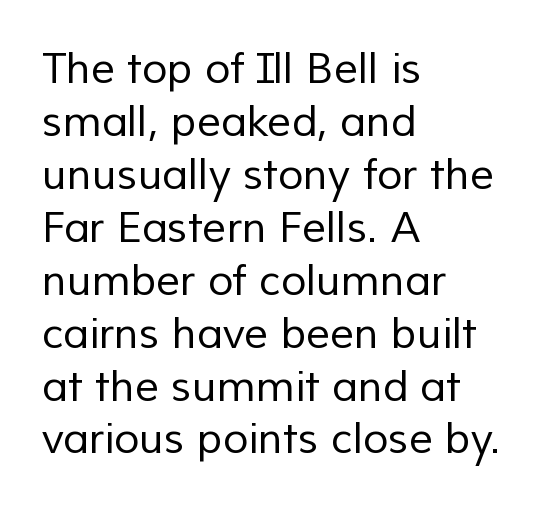
The image shows 42 px regular-weight sans-serif type; set left-aligned, normal line spacing (1.26x), normal letter spacing, not underlined; low stroke contrast and a medium x-height.
